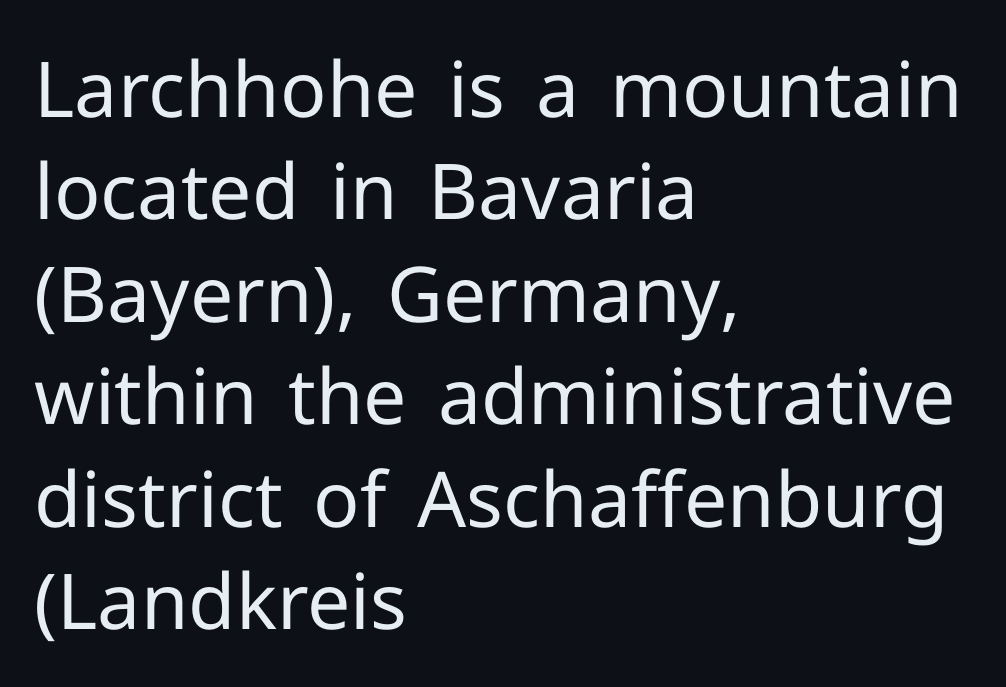
Q: Is the text bold? A: No.
Q: Is the text italic (slanted)? A: No, it is upright.
Q: Is the typeface a serif or a sans-serif typeface? A: Sans-serif.
Q: Is the text underlined? A: No.
Q: How is the paragraph aligned? A: Left-aligned.
Q: Is the spacing between letters normal or unusually wide? A: Normal.
Q: Is the spacing between lines tight, normal or loose? A: Normal.
Q: Width (condensed, normal, or wide)? A: Normal.
Q: Stroke contrast? A: Low.
Q: x-height? A: Medium.
Q: Monospaced? A: No.
